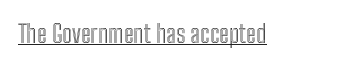
The image shows 25 px text type, upright; set normal letter spacing, underlined.
